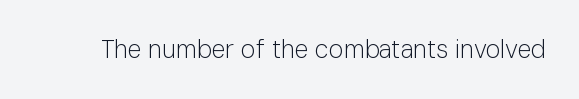
{"italic": "no", "bold": "no", "underline": "no", "letter_spacing": "normal", "letter_spacing_em": 0.0, "glyph_px": 25}
